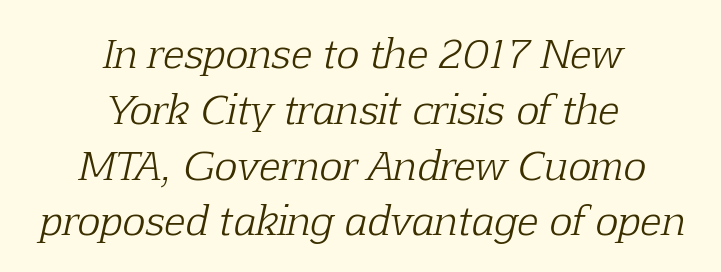
{"serif": "yes", "italic": "yes", "lean": "right", "slant_degrees": 12, "bold": "no", "weight": "light", "width": "normal", "stroke_contrast": "low", "x_height": "medium", "monospaced": "no", "underline": "no", "align": "center", "line_spacing": "normal", "line_spacing_ratio": 1.43, "letter_spacing": "normal", "letter_spacing_em": 0.0, "glyph_px": 39}
